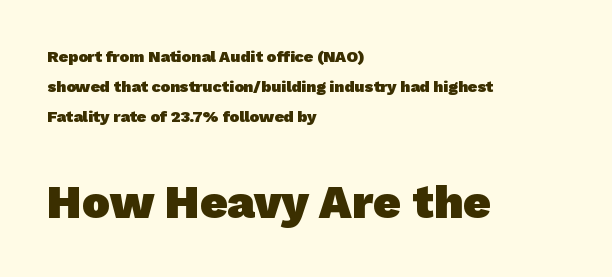
The image shows 47 px heavy sans-serif type; set left-aligned, line spacing 1.86x, normal letter spacing, not underlined; the second (bottom) block is 2.94x larger; low stroke contrast and a medium x-height.
